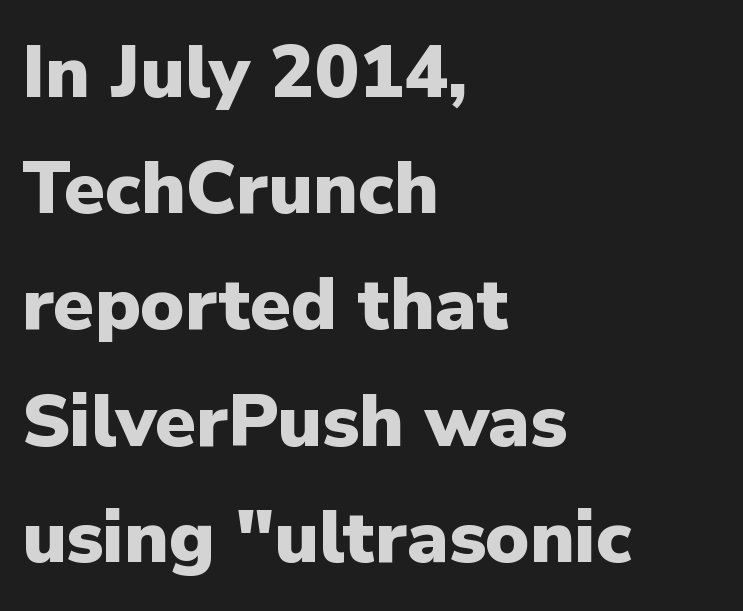
Q: Is the text bold? A: Yes.
Q: Is the text italic (slanted)? A: No, it is upright.
Q: Is the typeface a serif or a sans-serif typeface? A: Sans-serif.
Q: Is the text underlined? A: No.
Q: How is the paragraph aligned? A: Left-aligned.
Q: Is the spacing between letters normal or unusually wide? A: Normal.
Q: Is the spacing between lines tight, normal or loose? A: Normal.
Q: Width (condensed, normal, or wide)? A: Normal.
Q: Stroke contrast? A: Low.
Q: x-height? A: Medium.
Q: Monospaced? A: No.
